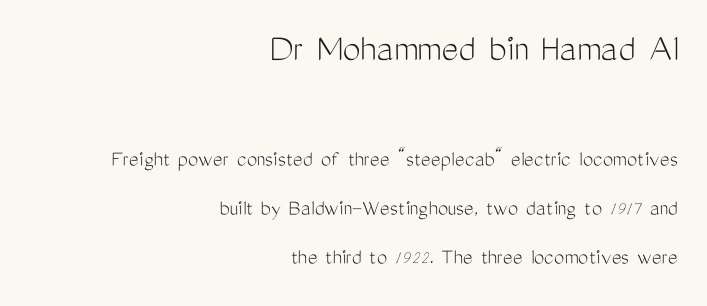
Q: Is the text bold? A: No.
Q: Is the text italic (slanted)? A: No, it is upright.
Q: Is the typeface a serif or a sans-serif typeface? A: Sans-serif.
Q: Is the text underlined? A: No.
Q: How is the paragraph aligned? A: Right-aligned.
Q: Is the spacing between letters normal or unusually wide? A: Normal.
Q: Is the spacing between lines tight, normal or loose? A: Loose.
Q: Which block of text is set in a larger size, the first (top) or the second (bottom)? A: The first (top) one.
Q: Width (condensed, normal, or wide)? A: Condensed.
Q: Stroke contrast? A: Medium.
Q: x-height? A: Medium.
Q: Monospaced? A: No.
